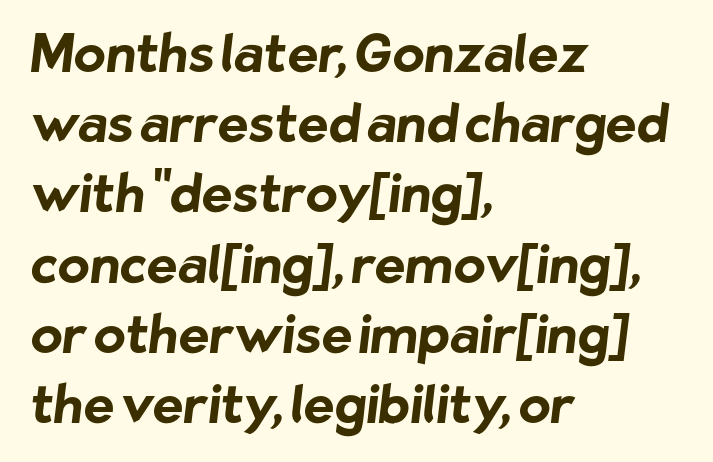
{"serif": "no", "bold": "yes", "weight": "bold", "width": "normal", "stroke_contrast": "low", "x_height": "medium", "monospaced": "no", "underline": "no", "align": "left", "line_spacing": "normal", "line_spacing_ratio": 1.35, "letter_spacing": "normal", "letter_spacing_em": 0.0, "glyph_px": 52}
